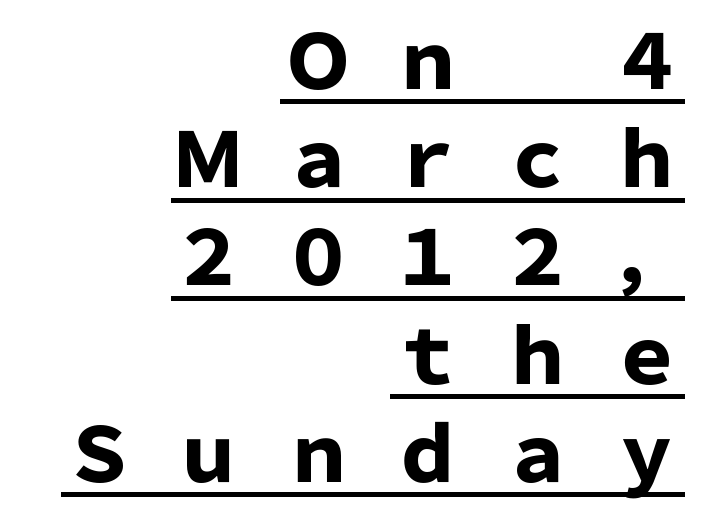
The image shows 75 px heavy sans-serif type, upright; set right-aligned, normal line spacing (1.31x), unusually wide letter spacing (+0.46 em), underlined; low stroke contrast and a medium x-height.
